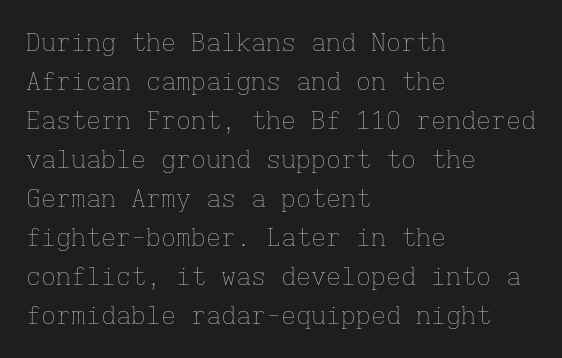
The image shows 25 px text type, upright; set left-aligned, normal line spacing (1.56x), normal letter spacing, not underlined.
